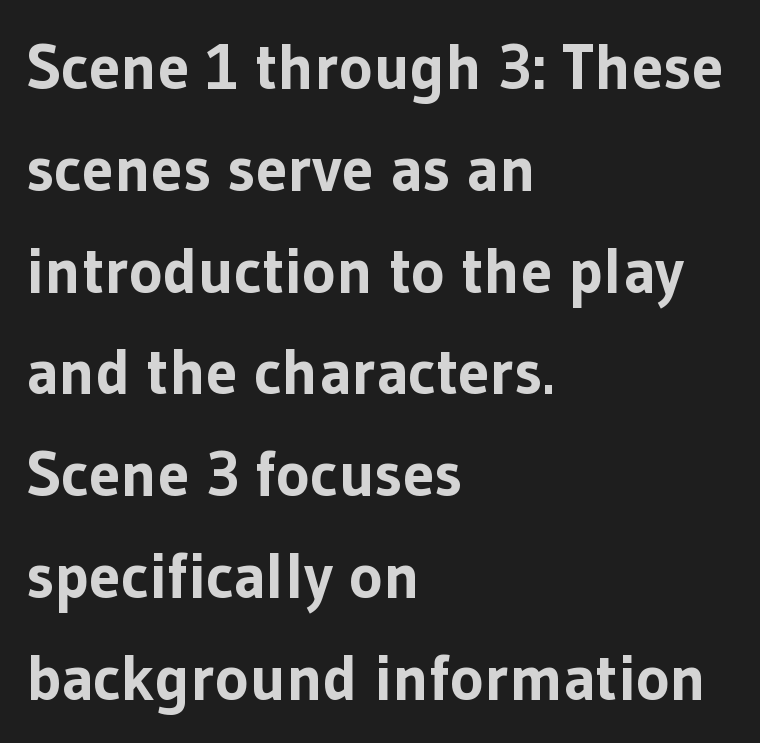
Q: Is the text bold? A: Yes.
Q: Is the text italic (slanted)? A: No, it is upright.
Q: Is the typeface a serif or a sans-serif typeface? A: Sans-serif.
Q: Is the text underlined? A: No.
Q: How is the paragraph aligned? A: Left-aligned.
Q: Is the spacing between letters normal or unusually wide? A: Normal.
Q: Is the spacing between lines tight, normal or loose? A: Normal.
Q: Width (condensed, normal, or wide)? A: Normal.
Q: Stroke contrast? A: Low.
Q: x-height? A: Medium.
Q: Monospaced? A: No.
